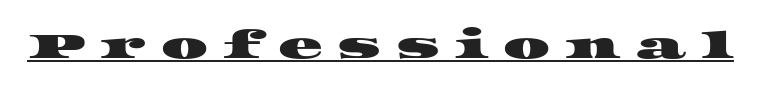
The image shows 37 px wide serif type; set unusually wide letter spacing (+0.4 em), underlined; high stroke contrast and a large x-height.
